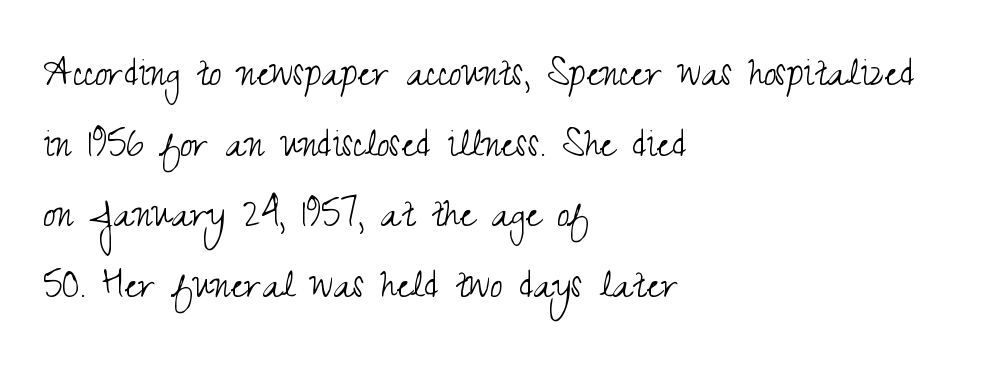
Q: Is the text bold? A: No.
Q: Is the text italic (slanted)? A: No, it is upright.
Q: Is the typeface a serif or a sans-serif typeface? A: Sans-serif.
Q: Is the text underlined? A: No.
Q: How is the paragraph aligned? A: Left-aligned.
Q: Is the spacing between letters normal or unusually wide? A: Normal.
Q: Is the spacing between lines tight, normal or loose? A: Normal.
Q: Width (condensed, normal, or wide)? A: Condensed.
Q: Stroke contrast? A: Medium.
Q: x-height? A: Small.
Q: Monospaced? A: No.
